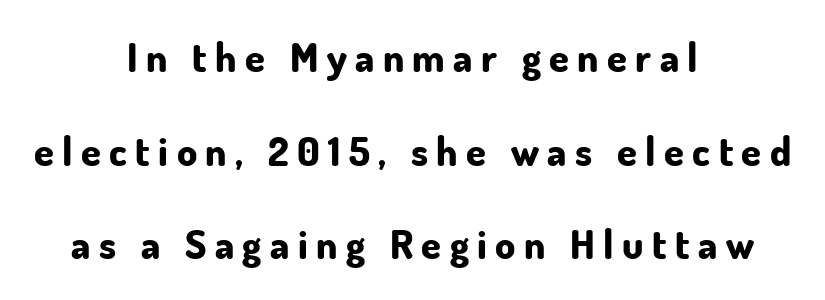
The image shows 40 px bold sans-serif type, upright; set centered, loose line spacing (2.34x), unusually wide letter spacing (+0.21 em), not underlined; low stroke contrast and a small x-height.
